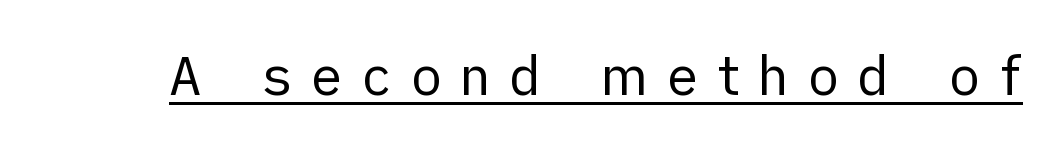
{"serif": "no", "italic": "no", "bold": "no", "weight": "regular", "width": "normal", "stroke_contrast": "low", "x_height": "medium", "monospaced": "no", "underline": "yes", "letter_spacing": "wide", "letter_spacing_em": 0.32, "glyph_px": 54}
